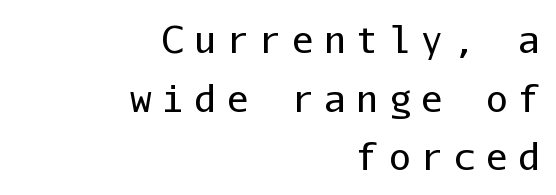
{"serif": "no", "italic": "no", "bold": "no", "weight": "regular", "width": "normal", "stroke_contrast": "low", "x_height": "medium", "monospaced": "yes", "underline": "no", "align": "right", "line_spacing": "normal", "line_spacing_ratio": 1.63, "letter_spacing": "wide", "letter_spacing_em": 0.3, "glyph_px": 36}
